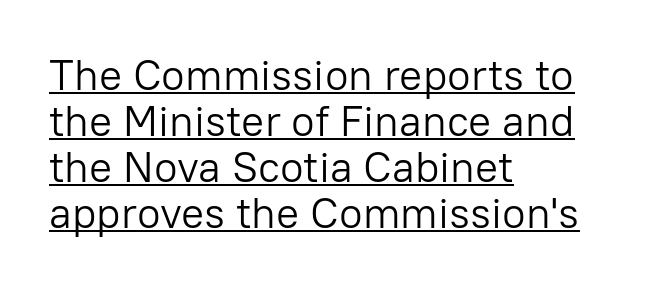
{"serif": "no", "italic": "no", "bold": "no", "weight": "light", "width": "normal", "stroke_contrast": "low", "x_height": "medium", "monospaced": "no", "underline": "yes", "align": "left", "line_spacing": "tight", "line_spacing_ratio": 1.07, "letter_spacing": "normal", "letter_spacing_em": 0.0, "glyph_px": 43}
